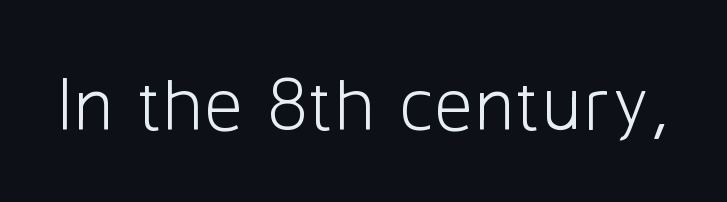
The passage shown has conventional tracking throughout. Each letter keeps its own natural width here, so spacing adapts to shape. Any mark beneath the type? The region is blank. Stroke thickness stays within the range of a standard reading face or lighter. In terms of letterform style, serifs are entirely absent. Nope, not italic — everything's standing straight.
